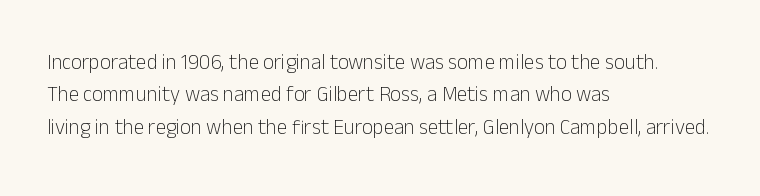
{"italic": "no", "bold": "no", "underline": "no", "align": "left", "line_spacing": "normal", "line_spacing_ratio": 1.54, "letter_spacing": "normal", "letter_spacing_em": 0.0, "glyph_px": 21}
